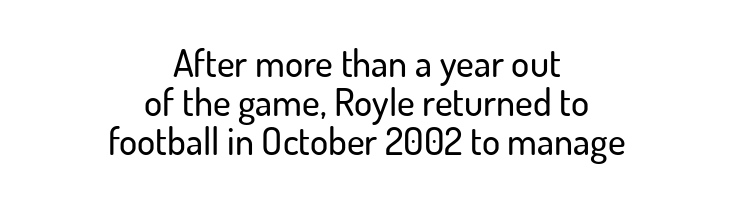
Is this a fixed-width face? No — the glyphs have proportional, varying widths. You can tell it's not italic because the verticals are truly vertical. The passage shown is typeset with a sans-serif family. Nobody touched the tracking dial on this one. Nobody drew a line under any word here. The rendering positions every line midway between the sides.
